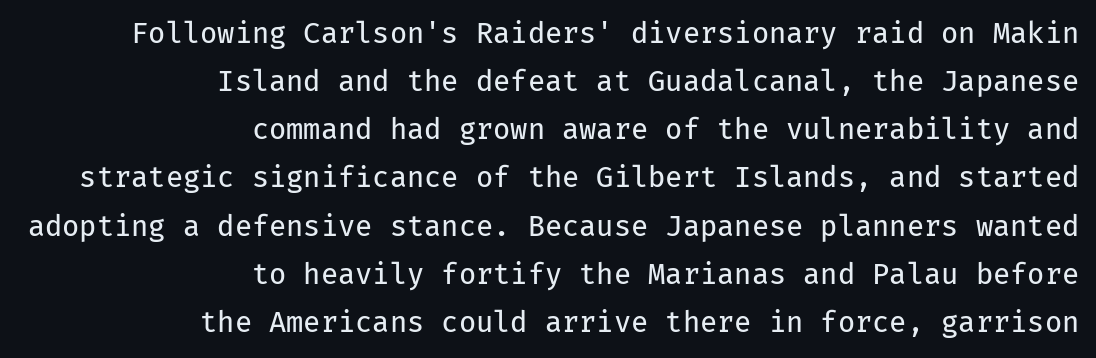
{"serif": "no", "italic": "no", "bold": "no", "weight": "regular", "width": "normal", "stroke_contrast": "low", "x_height": "medium", "monospaced": "yes", "underline": "no", "align": "right", "line_spacing_ratio": 1.72, "letter_spacing": "normal", "letter_spacing_em": 0.0, "glyph_px": 28}
